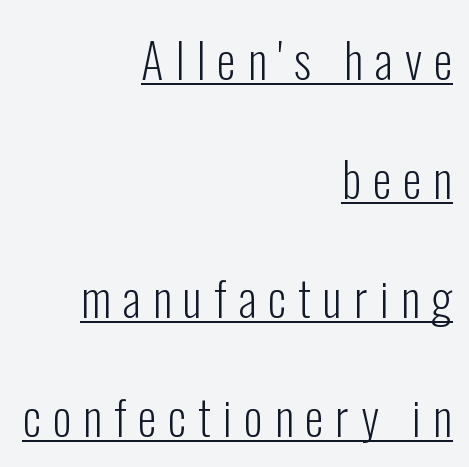
Q: Is the text bold? A: No.
Q: Is the text italic (slanted)? A: No, it is upright.
Q: Is the typeface a serif or a sans-serif typeface? A: Sans-serif.
Q: Is the text underlined? A: Yes.
Q: How is the paragraph aligned? A: Right-aligned.
Q: Is the spacing between letters normal or unusually wide? A: Unusually wide.
Q: Is the spacing between lines tight, normal or loose? A: Loose.
Q: Width (condensed, normal, or wide)? A: Condensed.
Q: Stroke contrast? A: Low.
Q: x-height? A: Medium.
Q: Monospaced? A: No.
